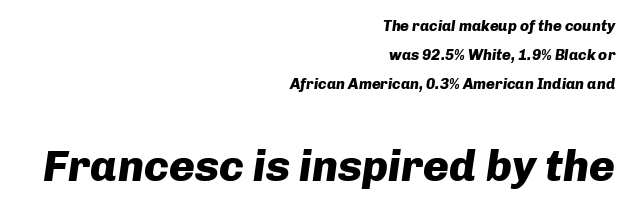
These lines were composed using italics. Typesetter's note: full bold, strokes at maximum text heaviness. The gaps between neighbouring characters are ordinary and unremarkable. Leading is clearly above the norm, producing a sparse column. The emphasis by scale lands on block number two, below. The rendering anchors every line to the right-hand side.
